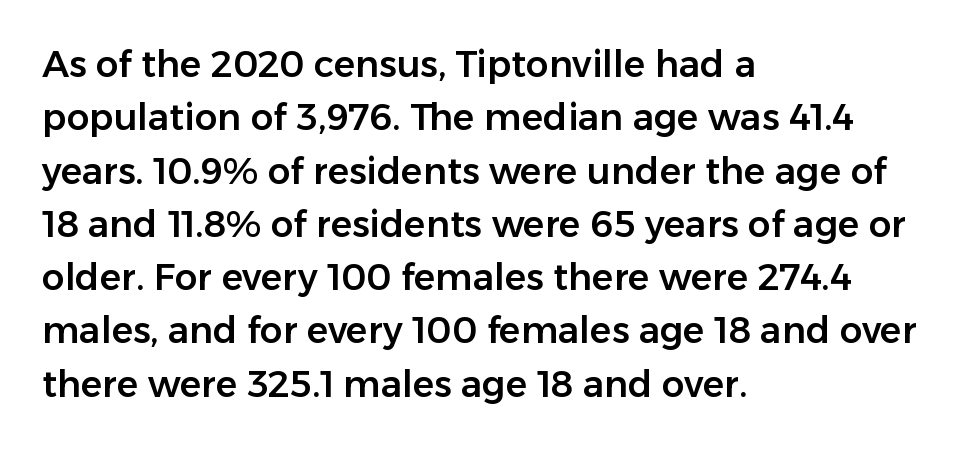
{"serif": "no", "italic": "no", "width": "normal", "stroke_contrast": "low", "x_height": "medium", "monospaced": "no", "underline": "no", "align": "left", "line_spacing": "normal", "line_spacing_ratio": 1.48, "letter_spacing": "normal", "letter_spacing_em": 0.0, "glyph_px": 36}
